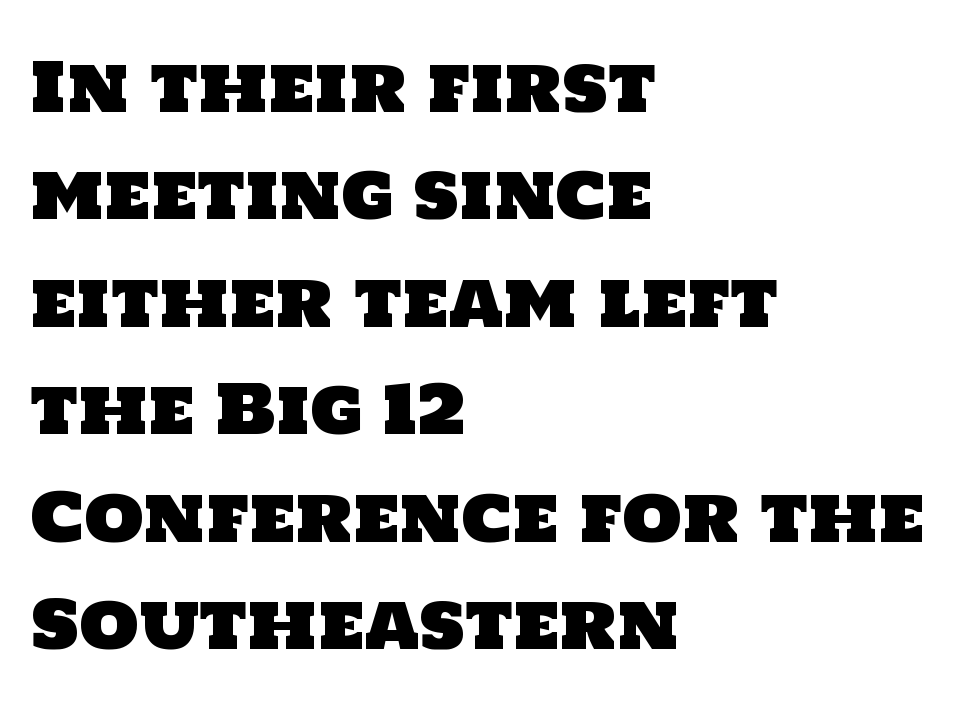
Words float on clear page, feet unadorned. A typesetter would call this zero additional tracking. This sample has the flowing, uneven cadence of proportional lettering. The rendering uses a moderate line-height, typical for paragraphs. Is the block centered? No — it sits flush against the left margin.
